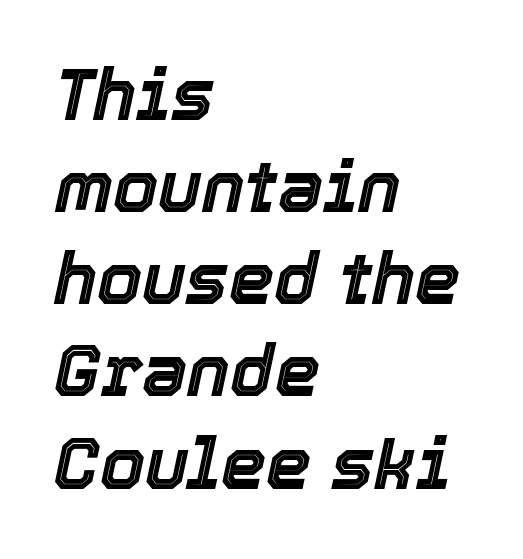
Q: Is the text italic (slanted)? A: Yes, it leans right by about 12 degrees.
Q: Is the text underlined? A: No.
Q: How is the paragraph aligned? A: Left-aligned.
Q: Is the spacing between letters normal or unusually wide? A: Normal.
Q: Is the spacing between lines tight, normal or loose? A: Normal.
Q: Width (condensed, normal, or wide)? A: Normal.
Q: x-height? A: Medium.
Q: Monospaced? A: No.
